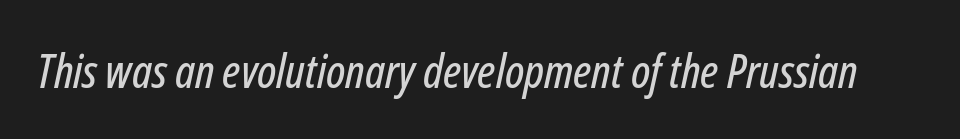
Unmarked baselines from the first word to the last. Spacing between characters is what you'd get straight out of the box. Posture: slanted. Think of a printed novel: that variable character pitch is what you see here.
